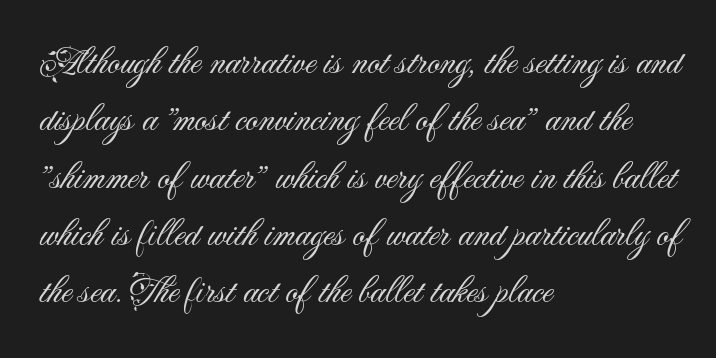
The image shows 39 px light sans-serif type; set left-aligned, normal line spacing (1.47x), normal letter spacing, not underlined; medium stroke contrast and a small x-height.
